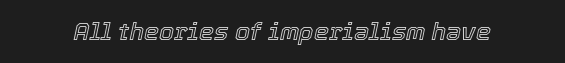
Q: Is the text italic (slanted)? A: Yes, it leans right by about 12 degrees.
Q: Is the text underlined? A: No.
Q: Is the spacing between letters normal or unusually wide? A: Normal.
